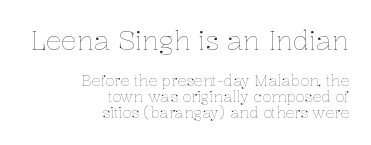
This sample is right-justified, so line beginnings fall wherever the words allow. The block of text is dense from top to bottom, with scant space between rows. The horizontal fit of the characters is conventional and even. Is the type heavy? It reads as light-to-regular instead.
